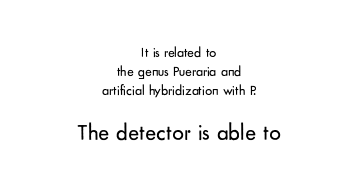
{"italic": "no", "bold": "no", "underline": "no", "align": "center", "line_spacing": "normal", "line_spacing_ratio": 1.37, "letter_spacing": "normal", "letter_spacing_em": 0.0, "larger_block": "second", "size_ratio": 1.64, "glyph_px": 23}
